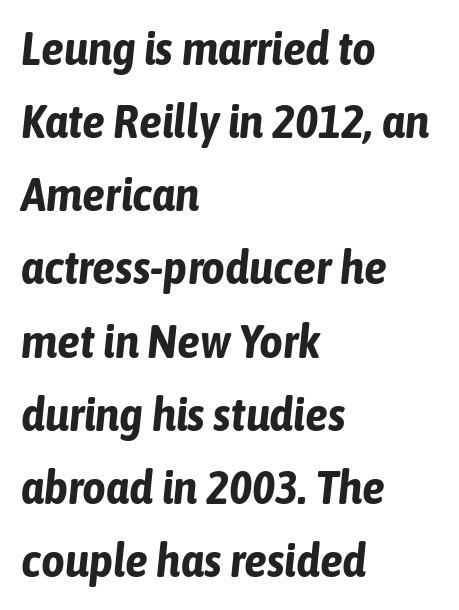
The passage shown is typed in a proportional face where columns would drift. Would a proofreader flag this as italicized? Yes. Regarding leading, the lines here are spaced in the standard way. Bold? Absolutely — the strokes are thick and heavy. Clear beneath every line of the passage.
